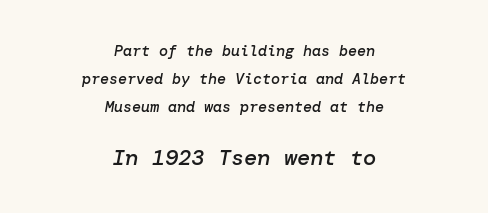
The image shows 22 px text type, italic (leaning right); set centered, line spacing 1.87x, normal letter spacing, not underlined; the second (bottom) block is 1.47x larger.
